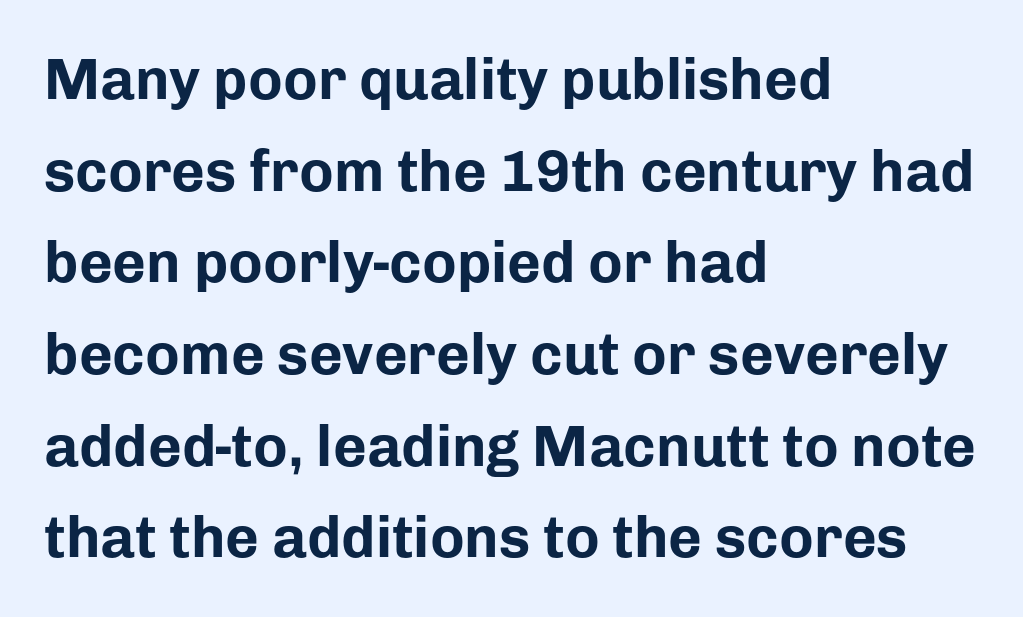
Q: Is the text bold? A: Yes.
Q: Is the text italic (slanted)? A: No, it is upright.
Q: Is the typeface a serif or a sans-serif typeface? A: Sans-serif.
Q: Is the text underlined? A: No.
Q: How is the paragraph aligned? A: Left-aligned.
Q: Is the spacing between letters normal or unusually wide? A: Normal.
Q: Is the spacing between lines tight, normal or loose? A: Normal.
Q: Width (condensed, normal, or wide)? A: Normal.
Q: Stroke contrast? A: Low.
Q: x-height? A: Medium.
Q: Monospaced? A: No.
